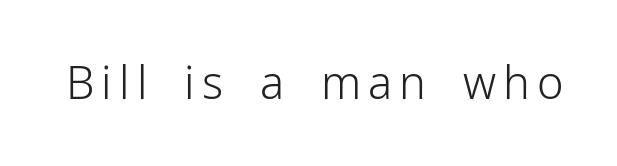
Underline: absent. Observe the absence of serifs on each vertical stroke in this sample. Does the lettering tilt? It doesn't — this is upright. These lines are rendered in a variable-pitch font. The passage shown is not bold in any degree.
